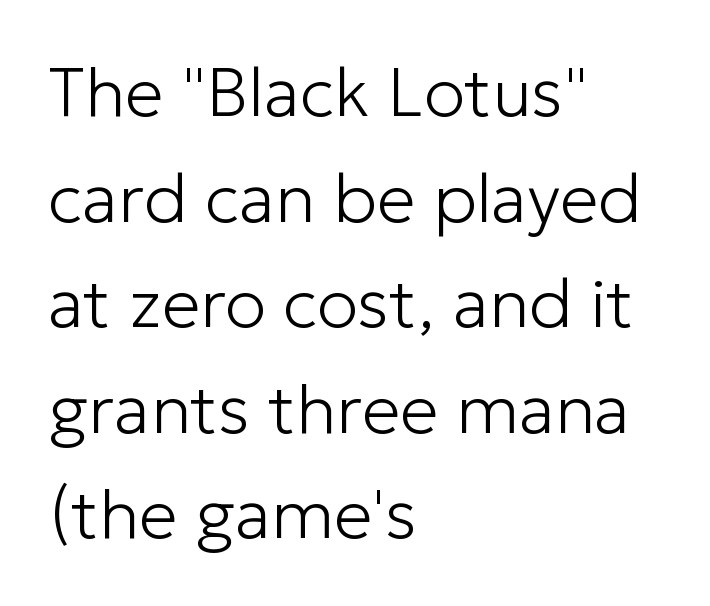
{"serif": "no", "italic": "no", "bold": "no", "weight": "light", "width": "normal", "stroke_contrast": "low", "x_height": "medium", "monospaced": "no", "underline": "no", "align": "left", "line_spacing": "normal", "line_spacing_ratio": 1.53, "letter_spacing": "normal", "letter_spacing_em": 0.0, "glyph_px": 69}
